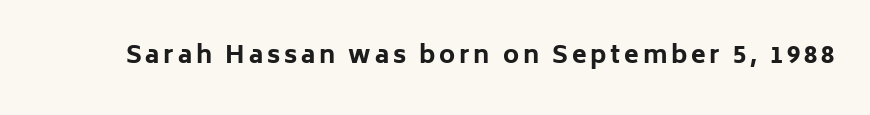
Q: Is the text bold? A: Yes.
Q: Is the text italic (slanted)? A: No, it is upright.
Q: Is the text underlined? A: No.
